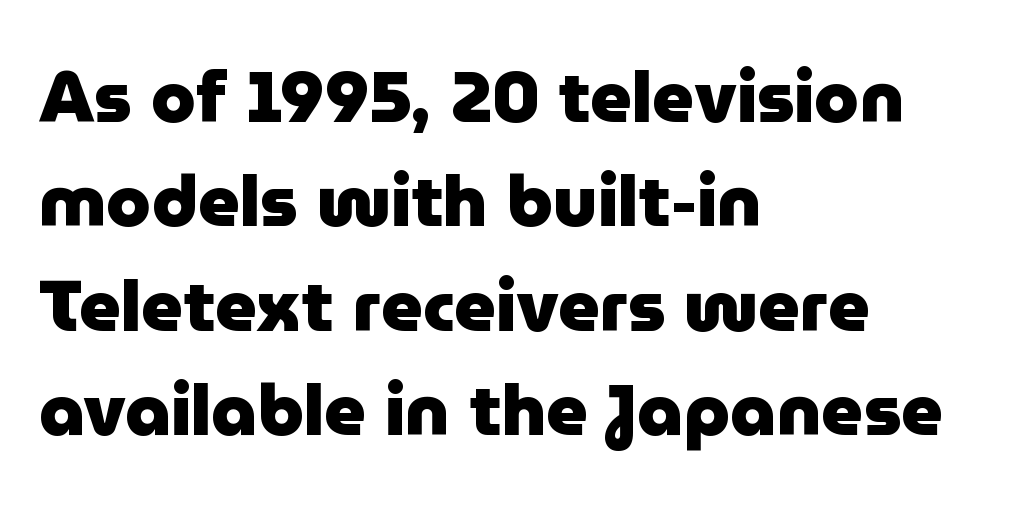
The paragraph shown leans on its left margin. Posture: straight, roman, zero tilt. A typesetter would call this leading conventional body-copy spacing. Font category for this specimen: sans-serif.
